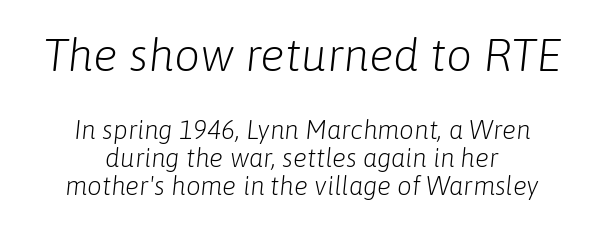
Q: Is the text bold? A: No.
Q: Is the text italic (slanted)? A: Yes, it leans right by about 6 degrees.
Q: Is the text underlined? A: No.
Q: How is the paragraph aligned? A: Centered.
Q: Is the spacing between letters normal or unusually wide? A: Normal.
Q: Is the spacing between lines tight, normal or loose? A: Tight.
Q: Which block of text is set in a larger size, the first (top) or the second (bottom)? A: The first (top) one.
Q: Width (condensed, normal, or wide)? A: Normal.
Q: Stroke contrast? A: Low.
Q: x-height? A: Medium.
Q: Monospaced? A: No.
